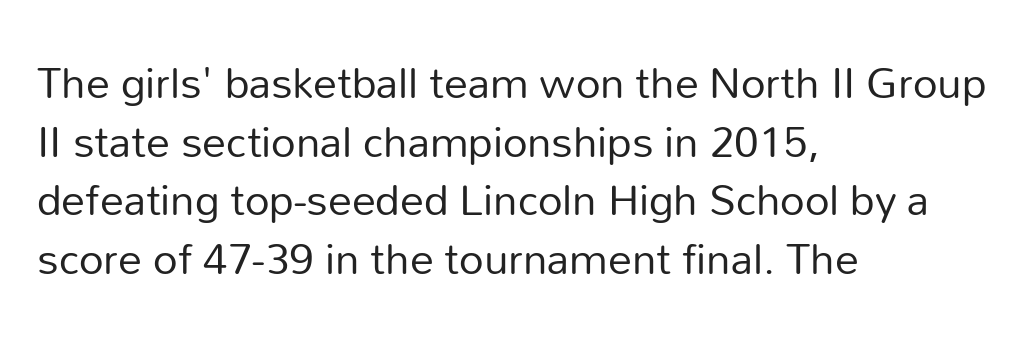
{"serif": "no", "italic": "no", "bold": "no", "weight": "regular", "width": "normal", "stroke_contrast": "low", "x_height": "medium", "monospaced": "no", "underline": "no", "align": "left", "line_spacing_ratio": 1.22, "letter_spacing": "normal", "letter_spacing_em": 0.0, "glyph_px": 48}
